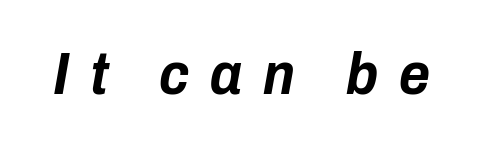
A clean baseline with only descenders dipping below it. Rendered with sloped, italic letterforms. Honestly, the letter spacing is so wide it's the main thing you notice. Here the designer chose a conventional face with non-uniform glyph widths. Thick stems and heavy bowls — unmistakably bold.
